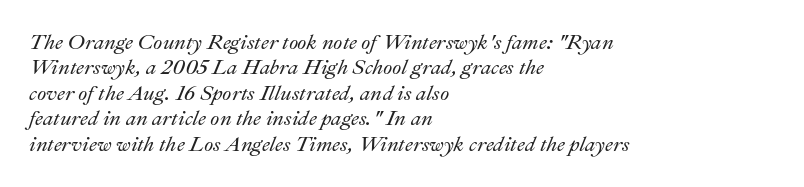
The compositor pushed each line to the left boundary. What stands out about the letter spacing? Nothing — it is the standard amount. A clean baseline with only descenders dipping below it. Characters are canted at an angle relative to the baseline's perpendicular.
